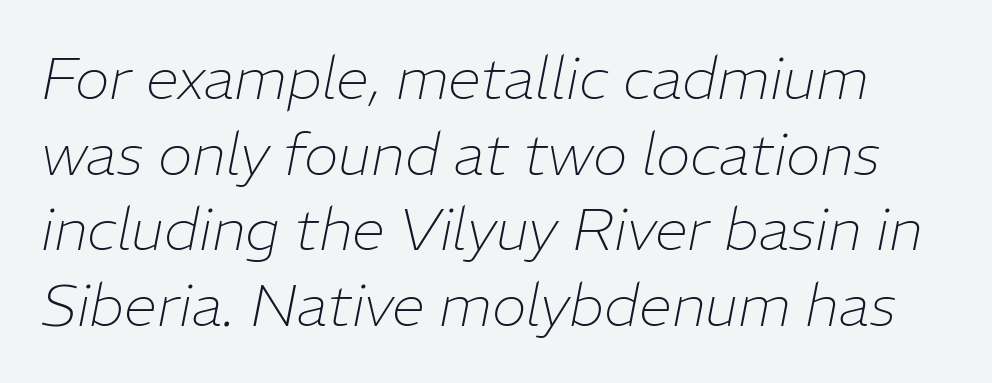
{"italic": "yes", "lean": "right", "slant_degrees": 11, "bold": "no", "weight": "thin", "width": "normal", "stroke_contrast": "low", "x_height": "medium", "monospaced": "no", "underline": "no", "line_spacing": "normal", "line_spacing_ratio": 1.28, "letter_spacing": "normal", "letter_spacing_em": 0.0, "glyph_px": 59}
